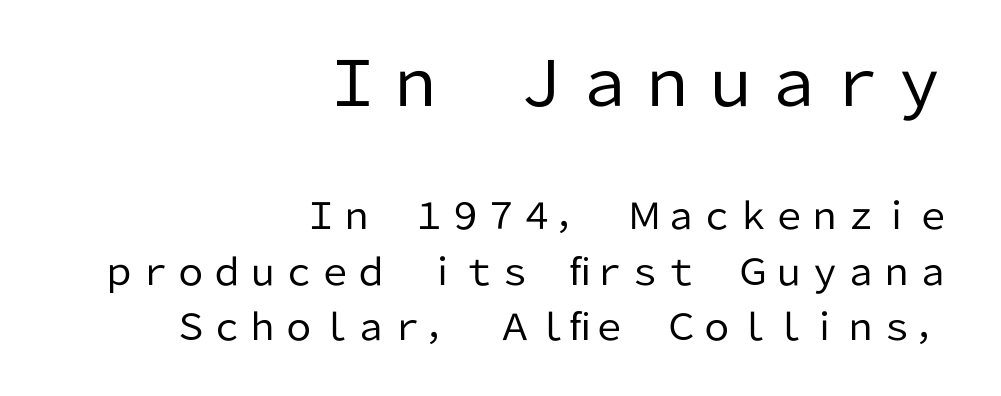
The image shows 63 px regular-weight sans-serif type, upright; set right-aligned, normal line spacing (1.54x), normal letter spacing, not underlined; the first (top) block is 1.75x larger; low stroke contrast and a medium x-height.
